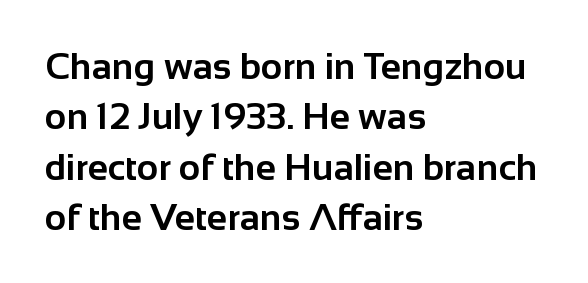
Designer's note — italics off, roman on. Leading matches the norm, producing a regular column. Students, this is bold: see how much ink each stroke carries. Character widths vary here, with narrow letters taking less room than wide ones. The passage is arranged the way most books set body copy — flush left. Nope, no serifs anywhere on these letters.
